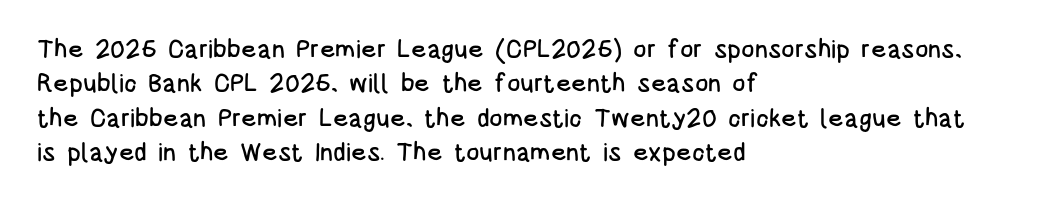
The image shows 25 px text type, upright; set left-aligned, normal line spacing (1.38x), normal letter spacing, not underlined.
